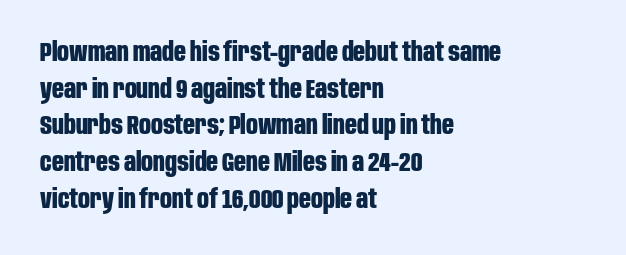
Q: Is the text bold? A: Yes.
Q: Is the text italic (slanted)? A: No, it is upright.
Q: Is the text underlined? A: No.
Q: How is the paragraph aligned? A: Left-aligned.
Q: Is the spacing between letters normal or unusually wide? A: Normal.
Q: Is the spacing between lines tight, normal or loose? A: Normal.
